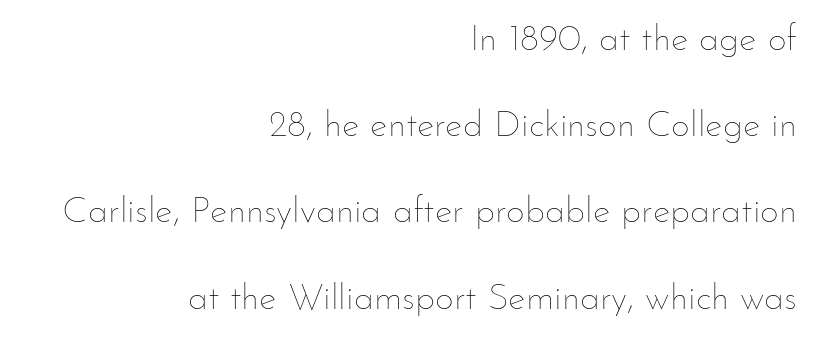
{"italic": "no", "bold": "no", "weight": "thin", "width": "normal", "stroke_contrast": "low", "x_height": "small", "monospaced": "no", "underline": "no", "align": "right", "line_spacing": "loose", "line_spacing_ratio": 2.33, "letter_spacing": "normal", "letter_spacing_em": 0.0, "glyph_px": 37}
